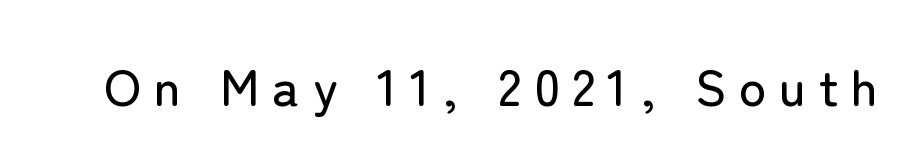
The horizontal fit of the characters is loose and conspicuously gappy. Is this a fixed-width face? No — the glyphs have proportional, varying widths. The text was rendered using a sans face with plain stroke endings. Just letters on the line, the space beneath them empty. The letters stand upright; this is a roman face.
